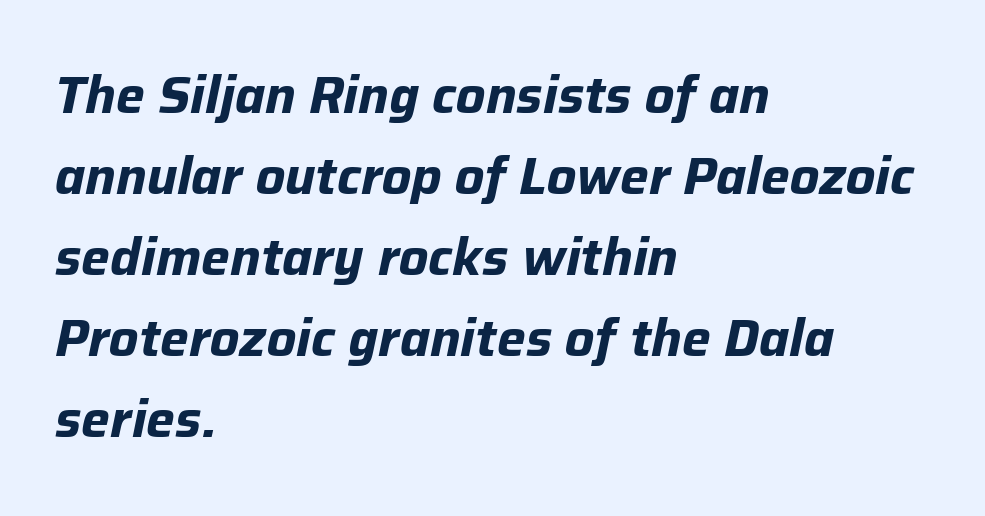
The image shows 51 px bold type, italic (leaning right); set left-aligned, normal line spacing (1.59x), normal letter spacing, not underlined; low stroke contrast and a medium x-height.
